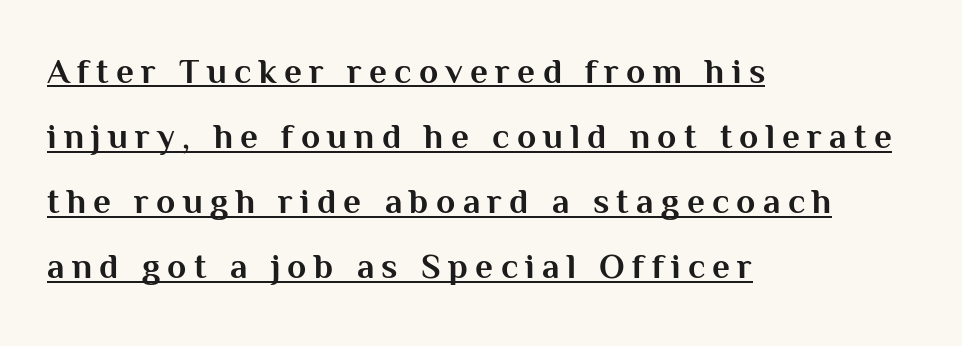
The image shows 35 px bold sans-serif type, upright; set left-aligned, line spacing 1.86x, unusually wide letter spacing (+0.21 em), underlined; medium stroke contrast and a medium x-height.
